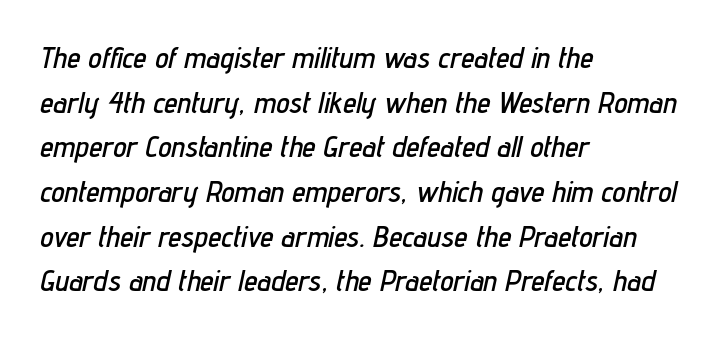
{"italic": "yes", "lean": "right", "slant_degrees": 12, "width": "condensed", "stroke_contrast": "low", "x_height": "medium", "monospaced": "no", "underline": "no", "align": "left", "line_spacing": "normal", "line_spacing_ratio": 1.49, "letter_spacing": "normal", "letter_spacing_em": 0.0, "glyph_px": 30}
